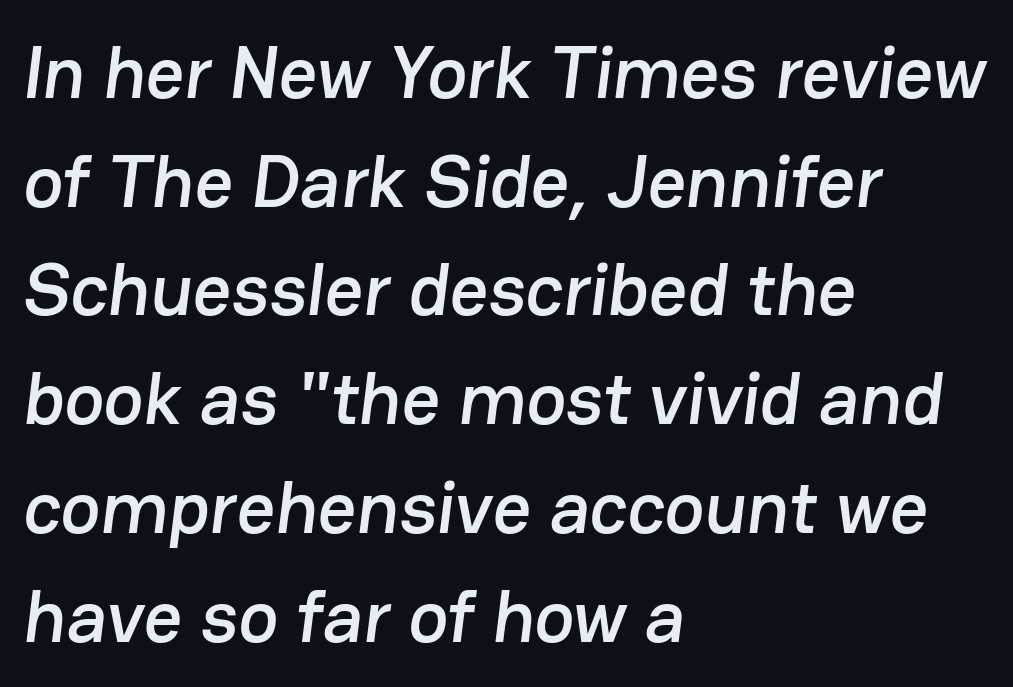
{"serif": "no", "width": "normal", "stroke_contrast": "low", "x_height": "medium", "monospaced": "no", "underline": "no", "align": "left", "line_spacing": "normal", "line_spacing_ratio": 1.45, "letter_spacing": "normal", "letter_spacing_em": 0.0, "glyph_px": 75}
